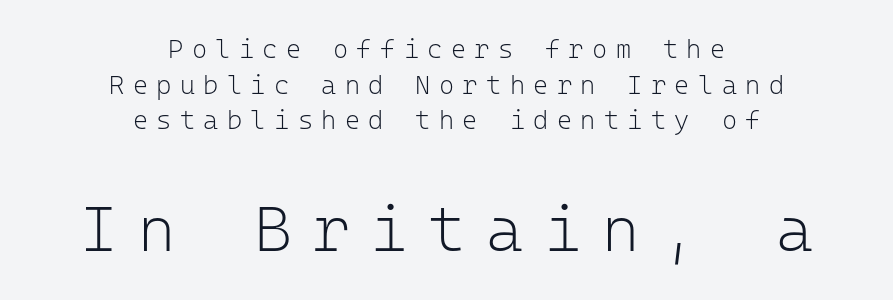
Q: Is the text bold? A: No.
Q: Is the text italic (slanted)? A: No, it is upright.
Q: Is the typeface a serif or a sans-serif typeface? A: Sans-serif.
Q: Is the text underlined? A: No.
Q: How is the paragraph aligned? A: Centered.
Q: Is the spacing between letters normal or unusually wide? A: Unusually wide.
Q: Is the spacing between lines tight, normal or loose? A: Normal.
Q: Which block of text is set in a larger size, the first (top) or the second (bottom)? A: The second (bottom) one.
Q: Width (condensed, normal, or wide)? A: Normal.
Q: Stroke contrast? A: Low.
Q: x-height? A: Medium.
Q: Monospaced? A: Yes.
